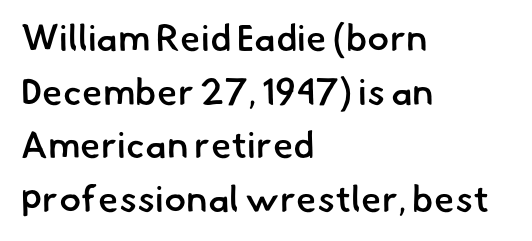
Regular leading. The gap between lines stays unmarked. The characters look somewhat weighty, a semibold short of true bold. Tracking value appears to be zero — textbook default spacing. This is sans-serif lettering, the kind often seen on screens and signage.
